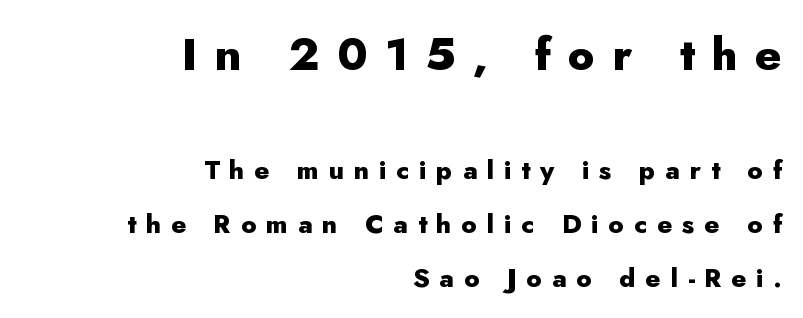
These two chunks differ in scale, with the top chunk taking the larger measure. Honestly, the letter spacing is so wide it's the main thing you notice. Pretty heavy lettering here — definitely bold. Regarding leading, the lines here are spaced well apart. These lines are set flush right with a ragged left edge. This sample has the flowing, uneven cadence of proportional lettering.
